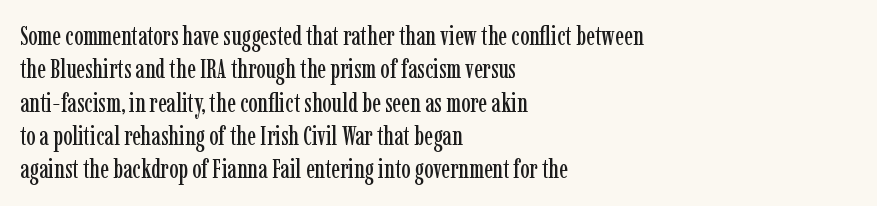
The image shows 26 px text type, upright; set left-aligned, normal line spacing (1.28x), normal letter spacing, not underlined.
